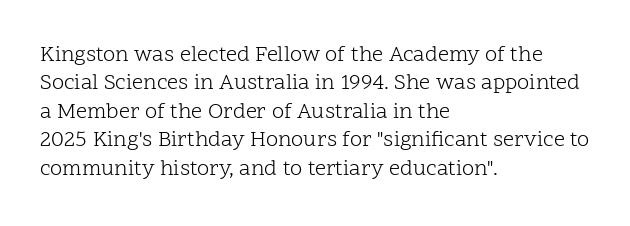
Q: Is the text bold? A: No.
Q: Is the text italic (slanted)? A: No, it is upright.
Q: Is the text underlined? A: No.
Q: How is the paragraph aligned? A: Left-aligned.
Q: Is the spacing between letters normal or unusually wide? A: Normal.
Q: Is the spacing between lines tight, normal or loose? A: Normal.
